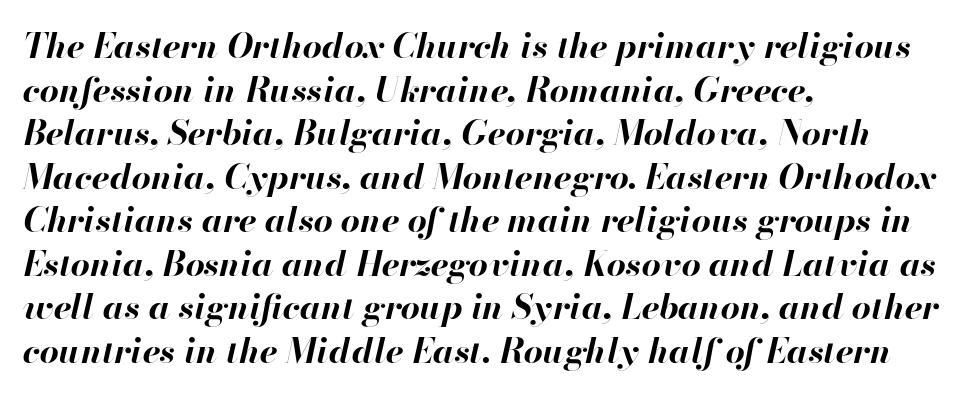
{"italic": "yes", "lean": "right", "slant_degrees": 13, "bold": "yes", "weight": "bold", "width": "normal", "stroke_contrast": "high", "x_height": "small", "monospaced": "no", "underline": "no", "align": "left", "line_spacing": "normal", "line_spacing_ratio": 1.28, "letter_spacing": "normal", "letter_spacing_em": 0.0, "glyph_px": 34}
